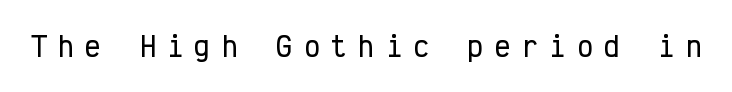
Q: Is the text italic (slanted)? A: No, it is upright.
Q: Is the text underlined? A: No.
Q: Is the spacing between letters normal or unusually wide? A: Unusually wide.
